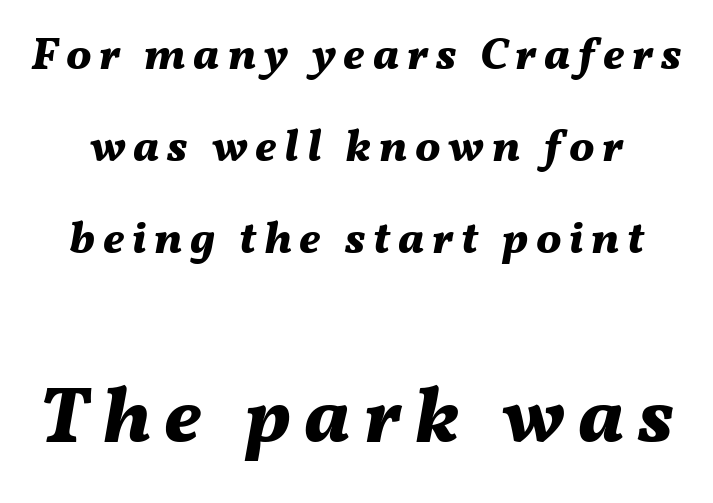
Q: Is the text bold? A: Yes.
Q: Is the text italic (slanted)? A: Yes, it leans right by about 11 degrees.
Q: Is the text underlined? A: No.
Q: Is the spacing between lines tight, normal or loose? A: Loose.
Q: Which block of text is set in a larger size, the first (top) or the second (bottom)? A: The second (bottom) one.
Q: Width (condensed, normal, or wide)? A: Normal.
Q: Stroke contrast? A: Medium.
Q: x-height? A: Medium.
Q: Monospaced? A: No.
